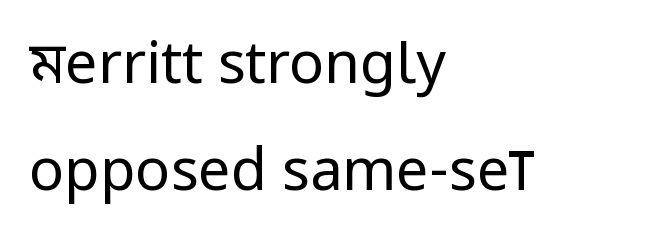
Q: Is the text bold? A: No.
Q: Is the text italic (slanted)? A: No, it is upright.
Q: Is the typeface a serif or a sans-serif typeface? A: Sans-serif.
Q: Is the text underlined? A: No.
Q: How is the paragraph aligned? A: Left-aligned.
Q: Is the spacing between letters normal or unusually wide? A: Normal.
Q: Width (condensed, normal, or wide)? A: Condensed.
Q: Stroke contrast? A: Low.
